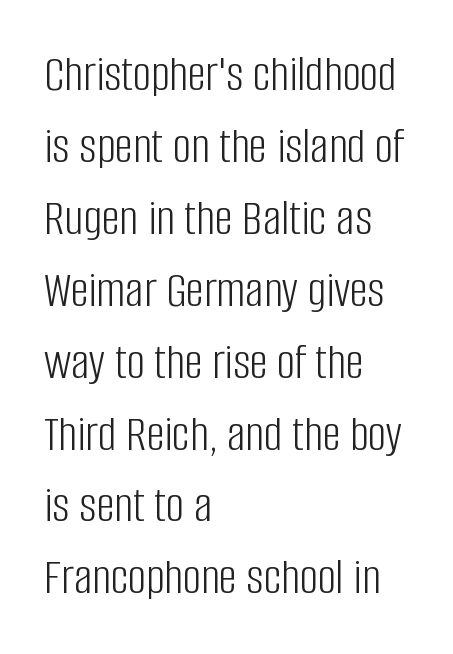
The face used here is a sans, in the tradition of grotesques and geometrics. The strip under each line holds only bare page. The space between consecutive lines is moderate. The ragged edge is on the right, which tells us the setting is flush left.
